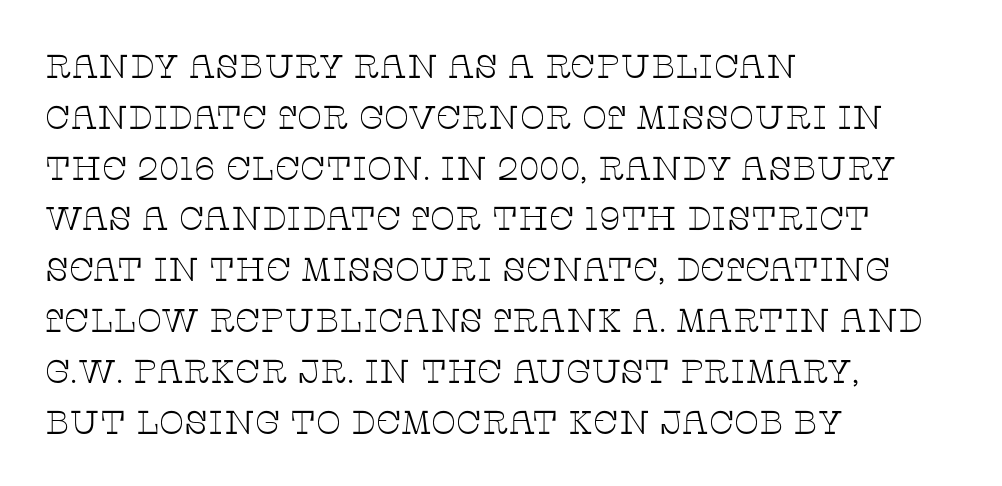
Q: Is the text bold? A: No.
Q: Is the text italic (slanted)? A: No, it is upright.
Q: Is the typeface a serif or a sans-serif typeface? A: Serif.
Q: Is the text underlined? A: No.
Q: How is the paragraph aligned? A: Left-aligned.
Q: Is the spacing between letters normal or unusually wide? A: Normal.
Q: Is the spacing between lines tight, normal or loose? A: Normal.
Q: Width (condensed, normal, or wide)? A: Wide.
Q: Stroke contrast? A: Low.
Q: x-height? A: Large.
Q: Monospaced? A: No.
